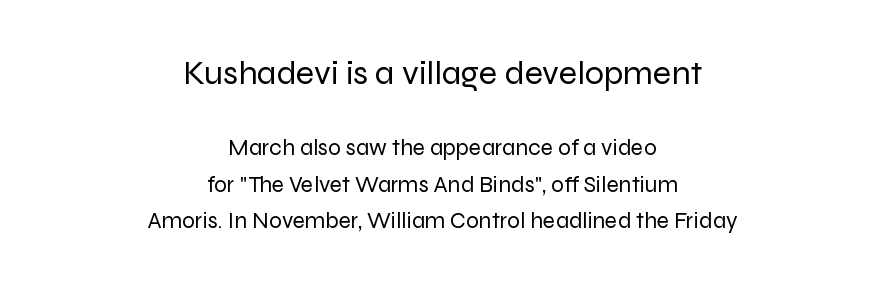
Q: Is the text bold? A: No.
Q: Is the text italic (slanted)? A: No, it is upright.
Q: Is the typeface a serif or a sans-serif typeface? A: Sans-serif.
Q: Is the text underlined? A: No.
Q: How is the paragraph aligned? A: Centered.
Q: Is the spacing between letters normal or unusually wide? A: Normal.
Q: Is the spacing between lines tight, normal or loose? A: Normal.
Q: Which block of text is set in a larger size, the first (top) or the second (bottom)? A: The first (top) one.
Q: Width (condensed, normal, or wide)? A: Normal.
Q: Stroke contrast? A: Low.
Q: x-height? A: Medium.
Q: Monospaced? A: No.
